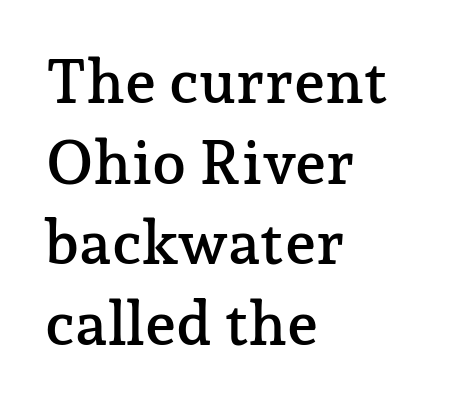
Q: Is the text italic (slanted)? A: No, it is upright.
Q: Is the typeface a serif or a sans-serif typeface? A: Serif.
Q: Is the text underlined? A: No.
Q: How is the paragraph aligned? A: Left-aligned.
Q: Is the spacing between letters normal or unusually wide? A: Normal.
Q: Is the spacing between lines tight, normal or loose? A: Normal.
Q: Width (condensed, normal, or wide)? A: Normal.
Q: Stroke contrast? A: Low.
Q: x-height? A: Medium.
Q: Monospaced? A: No.
